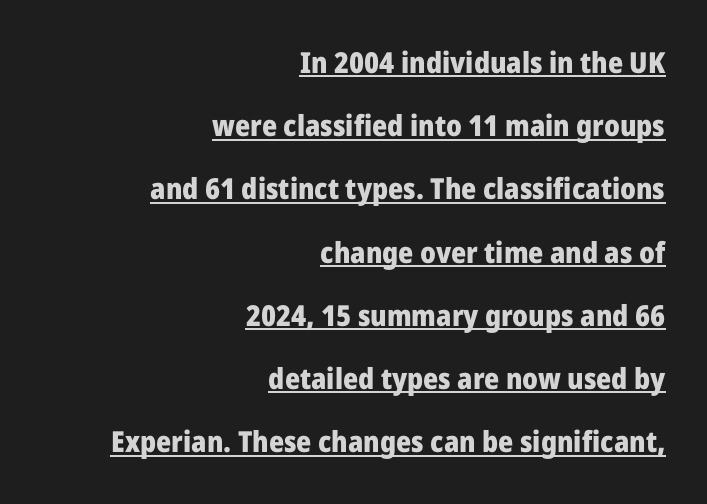
No feet cap the strokes, marking this as sans-serif type. A flush-right, rag-left setting is used for this passage. A great deal of white space separates one row of letters from the next. Nothing unusual about the tracking: characters are spaced as the font intends. The face used here appears with an underline applied.
